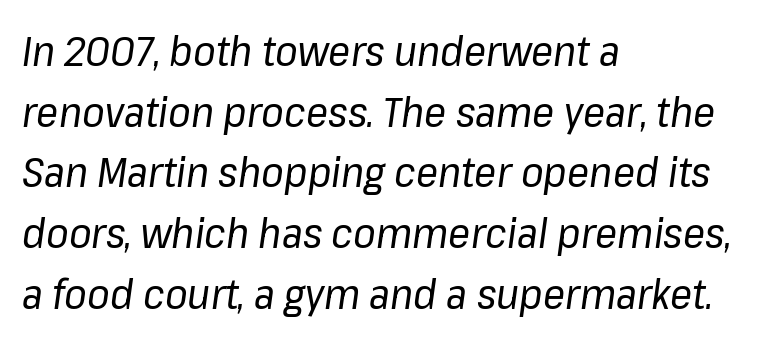
{"italic": "yes", "lean": "right", "slant_degrees": 8, "bold": "no", "weight": "regular", "width": "normal", "stroke_contrast": "low", "x_height": "medium", "monospaced": "no", "underline": "no", "align": "left", "line_spacing": "normal", "line_spacing_ratio": 1.48, "letter_spacing": "normal", "letter_spacing_em": 0.0, "glyph_px": 41}
